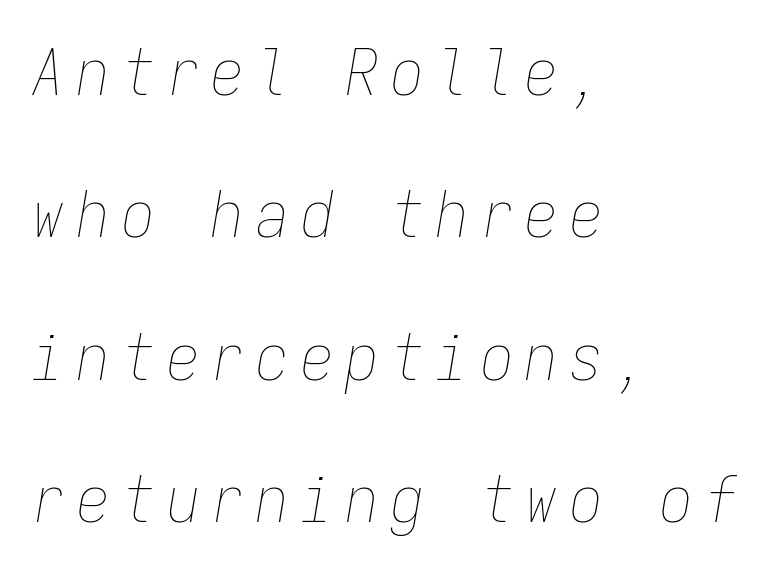
Q: Is the text bold? A: No.
Q: Is the text italic (slanted)? A: Yes, it leans right by about 9 degrees.
Q: Is the text underlined? A: No.
Q: How is the paragraph aligned? A: Left-aligned.
Q: Is the spacing between lines tight, normal or loose? A: Loose.
Q: Width (condensed, normal, or wide)? A: Condensed.
Q: Stroke contrast? A: Low.
Q: x-height? A: Medium.
Q: Monospaced? A: Yes.
